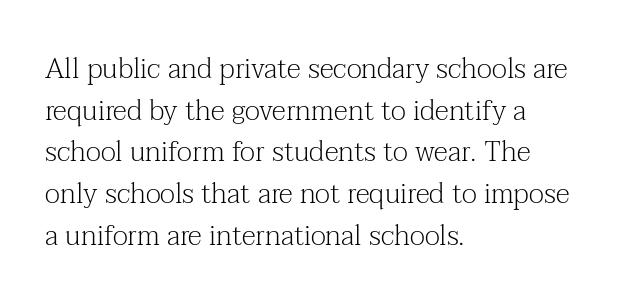
The image shows 28 px light serif type, upright; set left-aligned, normal line spacing (1.49x), normal letter spacing, not underlined; medium stroke contrast and a medium x-height.
